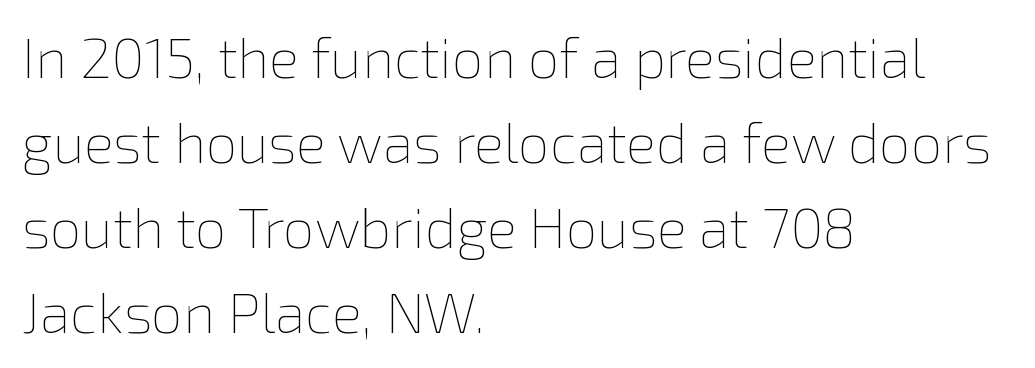
{"italic": "no", "bold": "no", "weight": "thin", "width": "normal", "stroke_contrast": "low", "x_height": "medium", "monospaced": "no", "underline": "no", "align": "left", "line_spacing": "normal", "line_spacing_ratio": 1.52, "letter_spacing": "normal", "letter_spacing_em": 0.0, "glyph_px": 56}
